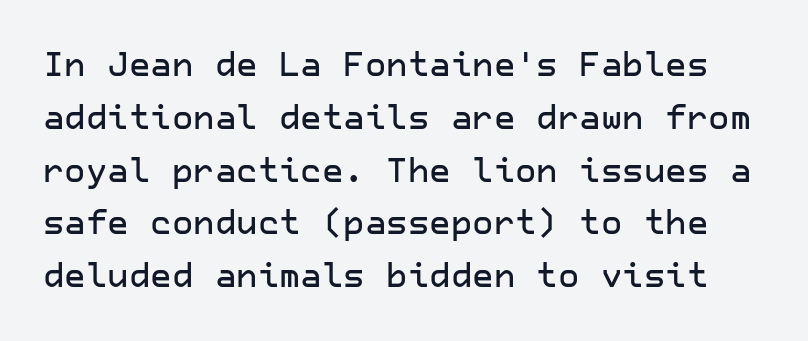
Q: Is the text italic (slanted)? A: No, it is upright.
Q: Is the typeface a serif or a sans-serif typeface? A: Sans-serif.
Q: Is the text underlined? A: No.
Q: Is the spacing between letters normal or unusually wide? A: Normal.
Q: Is the spacing between lines tight, normal or loose? A: Normal.
Q: Width (condensed, normal, or wide)? A: Normal.
Q: Stroke contrast? A: Low.
Q: x-height? A: Medium.
